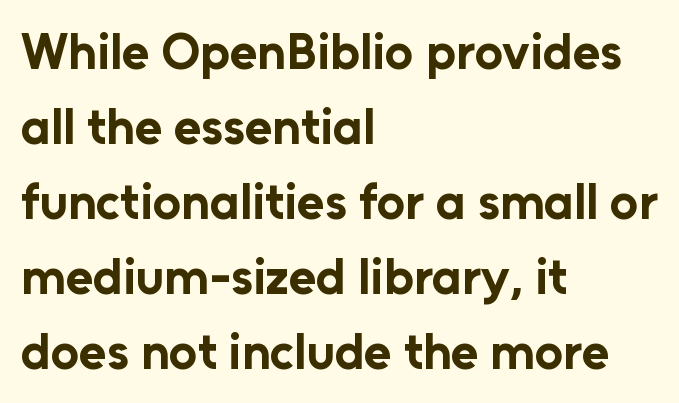
The image shows 50 px bold sans-serif type, upright; set left-aligned, normal line spacing (1.5x), normal letter spacing, not underlined; low stroke contrast and a medium x-height.
